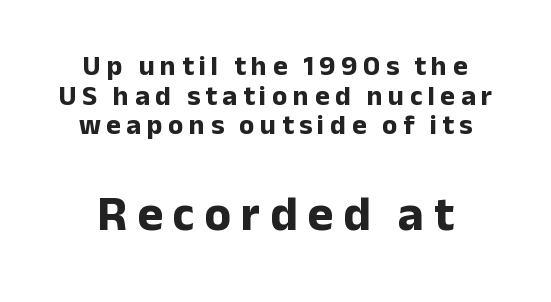
The image shows 49 px bold sans-serif type, upright; set centered, tight line spacing (1.06x), unusually wide letter spacing (+0.2 em), not underlined; the second (bottom) block is 1.75x larger; low stroke contrast and a medium x-height.
